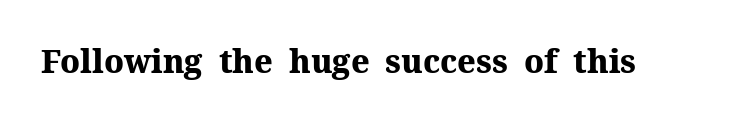
{"serif": "yes", "italic": "no", "bold": "yes", "weight": "heavy", "width": "normal", "stroke_contrast": "medium", "x_height": "medium", "monospaced": "no", "underline": "no", "letter_spacing": "normal", "letter_spacing_em": 0.0, "glyph_px": 32}
